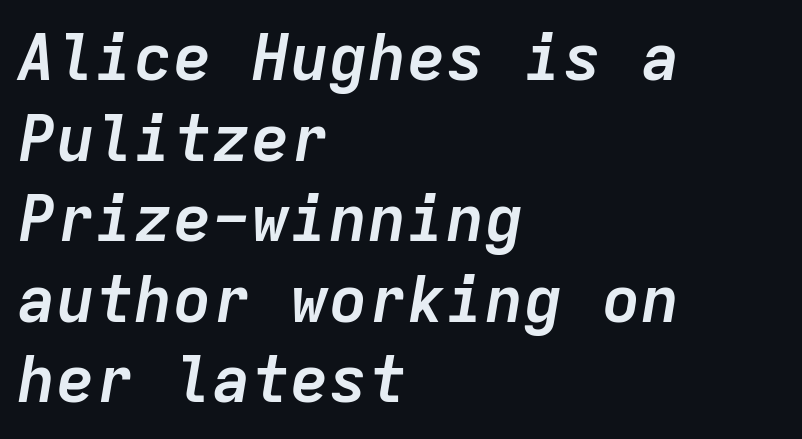
{"italic": "yes", "lean": "right", "slant_degrees": 9, "bold": "yes", "weight": "semibold", "width": "normal", "stroke_contrast": "low", "x_height": "medium", "monospaced": "yes", "underline": "no", "align": "left", "line_spacing_ratio": 1.24, "letter_spacing": "normal", "letter_spacing_em": 0.0, "glyph_px": 65}
